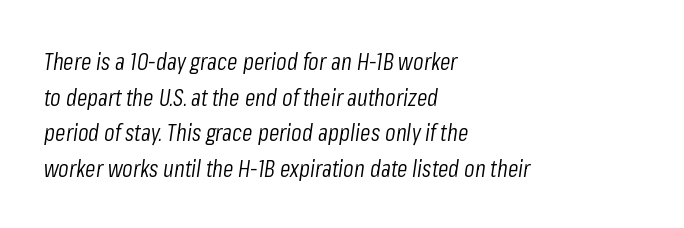
When letters slant like this, we call the style italic. This rendering features lettering with no underline. Counters stay open thanks to moderate or lighter strokes. Line beginnings align vertically; line endings do not. This sample keeps an unexceptional amount of space between lines.
